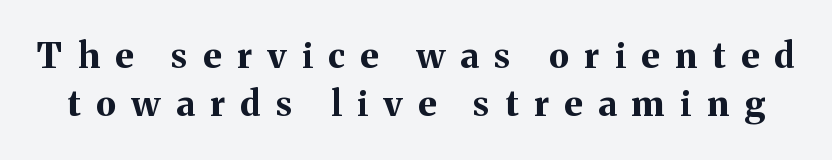
The letters stand straight up with perfectly vertical stems. A typesetter would call this leading conventional body-copy spacing. These lines carry a lot of weight — the face is fully bold. Letters rest on an invisible, unmarked baseline. Characters follow at a spacing far wider than the type designer built in. The characters display serif detailing at their extremities.
